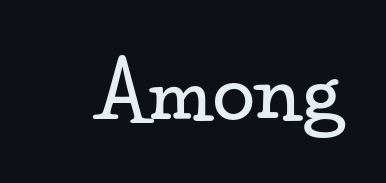
The image shows 76 px wide serif type, upright; set normal letter spacing, not underlined; low stroke contrast and a small x-height.
